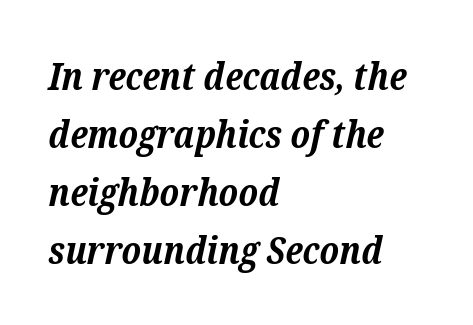
The image shows 39 px bold serif type, italic (leaning right); set left-aligned, normal line spacing (1.49x), normal letter spacing, not underlined; low stroke contrast and a medium x-height.
